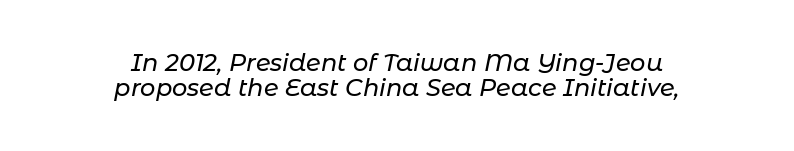
Q: Is the text italic (slanted)? A: Yes, it leans right by about 11 degrees.
Q: Is the text underlined? A: No.
Q: How is the paragraph aligned? A: Centered.
Q: Is the spacing between letters normal or unusually wide? A: Normal.
Q: Is the spacing between lines tight, normal or loose? A: Tight.
